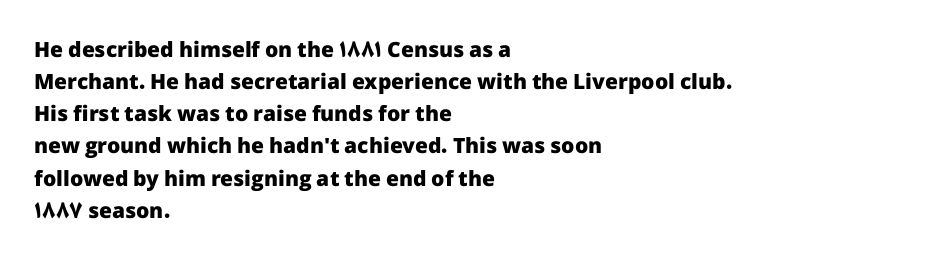
Q: Is the text bold? A: Yes.
Q: Is the text italic (slanted)? A: No, it is upright.
Q: Is the text underlined? A: No.
Q: How is the paragraph aligned? A: Left-aligned.
Q: Is the spacing between letters normal or unusually wide? A: Normal.
Q: Is the spacing between lines tight, normal or loose? A: Normal.
